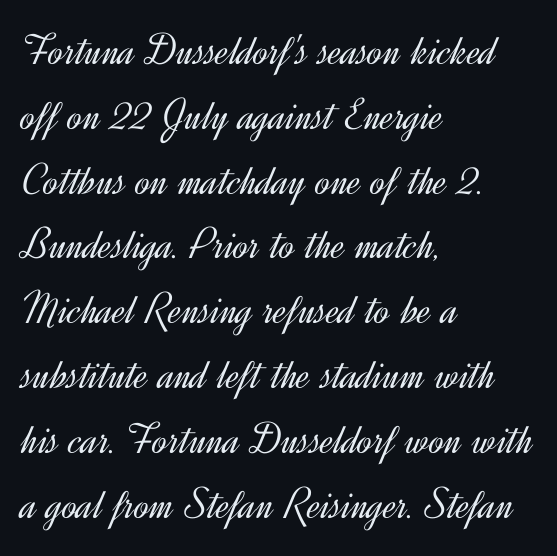
Q: Is the text bold? A: No.
Q: Is the text italic (slanted)? A: Yes.
Q: Is the typeface a serif or a sans-serif typeface? A: Sans-serif.
Q: Is the text underlined? A: No.
Q: How is the paragraph aligned? A: Left-aligned.
Q: Is the spacing between letters normal or unusually wide? A: Normal.
Q: Is the spacing between lines tight, normal or loose? A: Normal.
Q: Width (condensed, normal, or wide)? A: Normal.
Q: x-height? A: Small.
Q: Monospaced? A: No.
